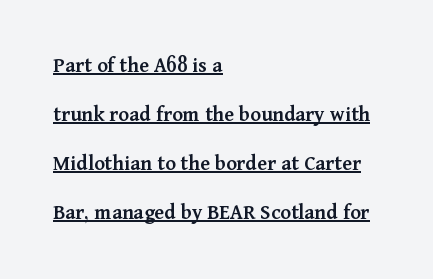
What decoration does the sample have? An underline. Leading: increased. Each word holds together tightly as a unit, with standard inter-letter gaps. Reading down the block, your eye returns to a fixed left position each line. Italic? Not at all — the glyphs are vertical. Stroke thickness is moderately raised; the sample reads as semibold.
